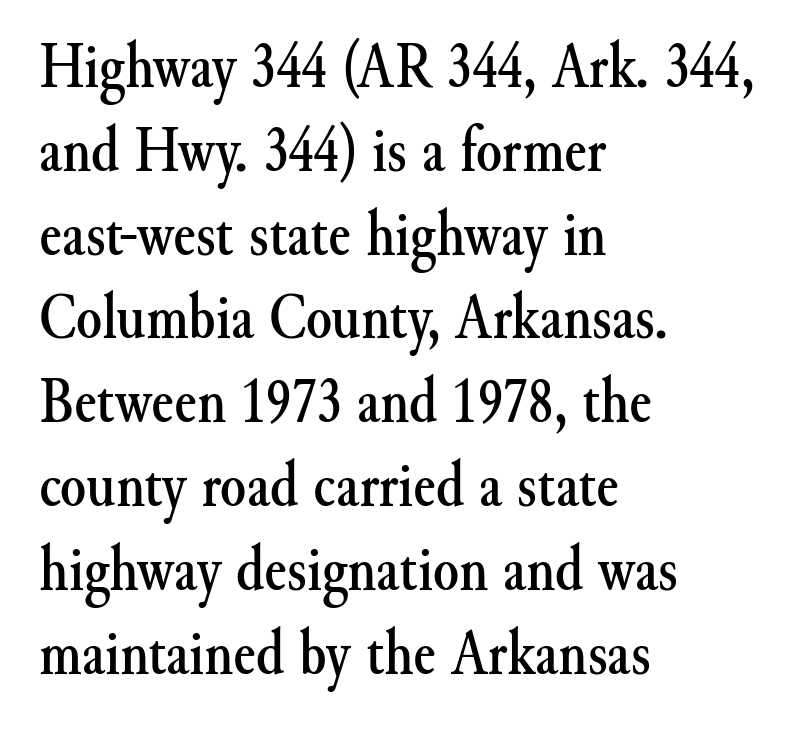
{"serif": "yes", "italic": "no", "width": "normal", "stroke_contrast": "medium", "x_height": "small", "monospaced": "no", "underline": "no", "align": "left", "line_spacing": "normal", "line_spacing_ratio": 1.27, "letter_spacing": "normal", "letter_spacing_em": 0.0, "glyph_px": 66}
